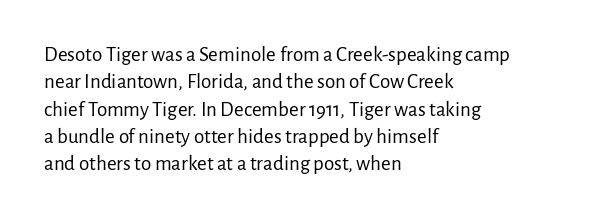
The image shows 21 px text type, upright; set left-aligned, normal line spacing (1.3x), normal letter spacing, not underlined.
